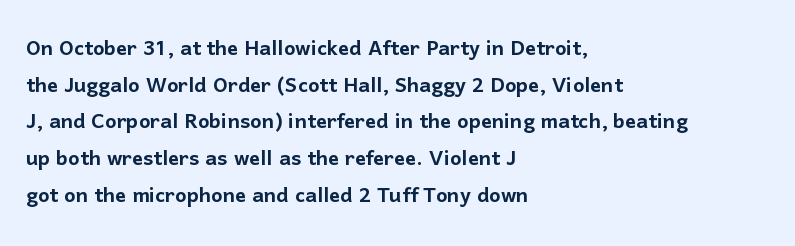
Q: Is the text italic (slanted)? A: No, it is upright.
Q: Is the text underlined? A: No.
Q: How is the paragraph aligned? A: Left-aligned.
Q: Is the spacing between letters normal or unusually wide? A: Normal.
Q: Is the spacing between lines tight, normal or loose? A: Normal.
